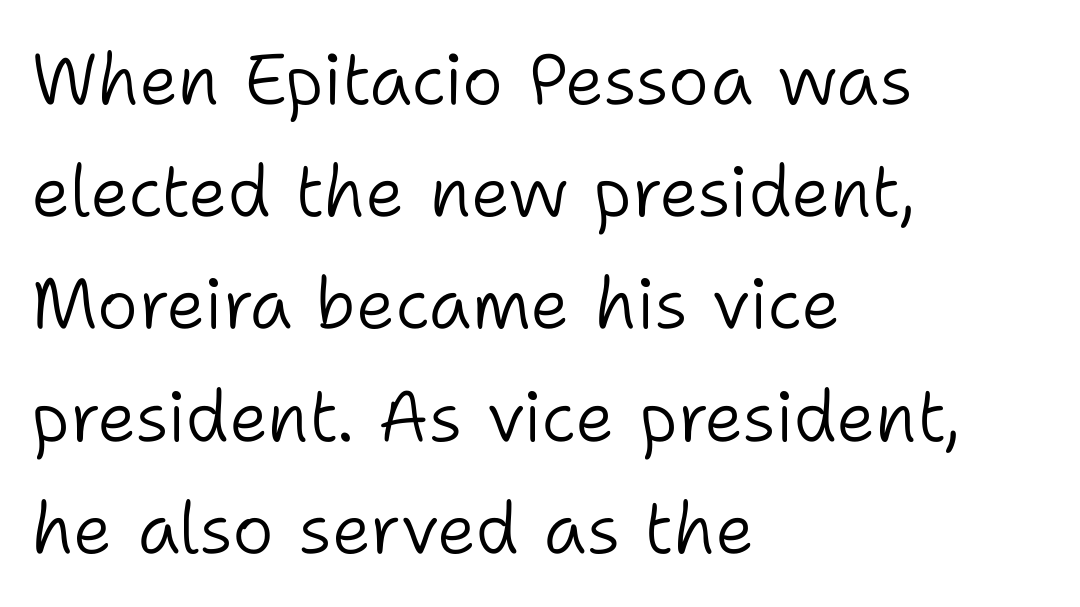
{"serif": "no", "italic": "no", "bold": "no", "weight": "light", "width": "normal", "stroke_contrast": "low", "x_height": "medium", "monospaced": "no", "underline": "no", "align": "left", "line_spacing": "normal", "line_spacing_ratio": 1.58, "letter_spacing": "normal", "letter_spacing_em": 0.0, "glyph_px": 71}
